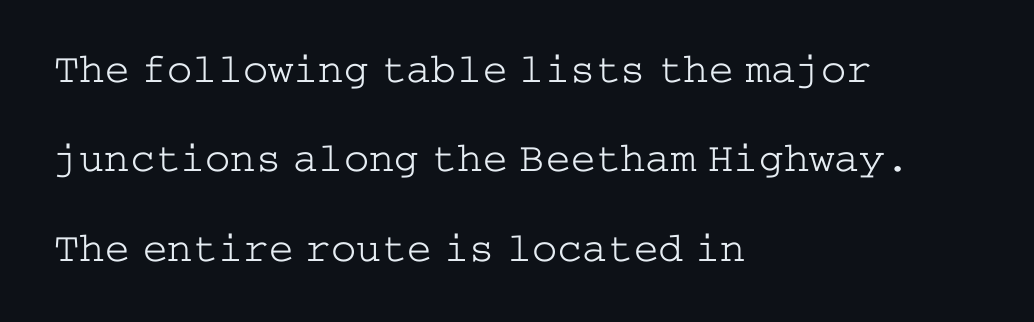
The image shows 42 px light, wide serif type, upright; set left-aligned, loose line spacing (2.13x), normal letter spacing, not underlined; low stroke contrast and a medium x-height.
